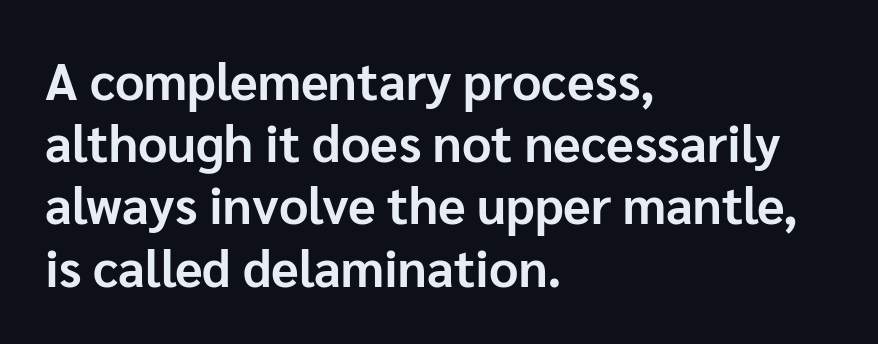
The image shows 51 px bold sans-serif type, upright; set left-aligned, line spacing 1.22x, normal letter spacing, not underlined; low stroke contrast and a medium x-height.
